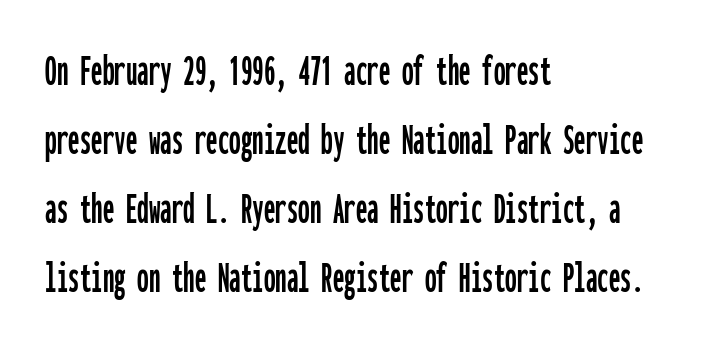
The area under the type is left untouched. Posture: upright roman. Do the characters align in a grid? Yes, the font is monospaced. Does the type have serifs? No, each stem ends abruptly. Summary of vertical rhythm: regular, with standard interline spacing.
